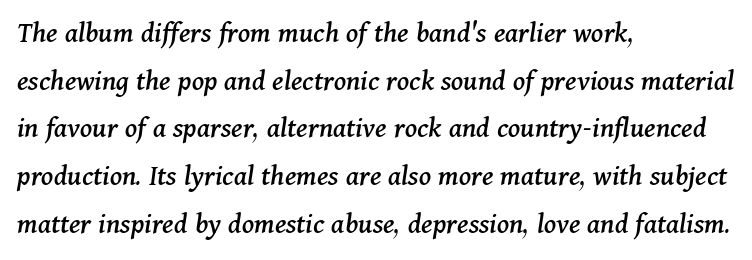
Q: Is the text italic (slanted)? A: Yes, it leans right by about 11 degrees.
Q: Is the typeface a serif or a sans-serif typeface? A: Serif.
Q: Is the text underlined? A: No.
Q: How is the paragraph aligned? A: Left-aligned.
Q: Is the spacing between letters normal or unusually wide? A: Normal.
Q: Is the spacing between lines tight, normal or loose? A: Normal.
Q: Width (condensed, normal, or wide)? A: Normal.
Q: Stroke contrast? A: Medium.
Q: x-height? A: Medium.
Q: Monospaced? A: No.
